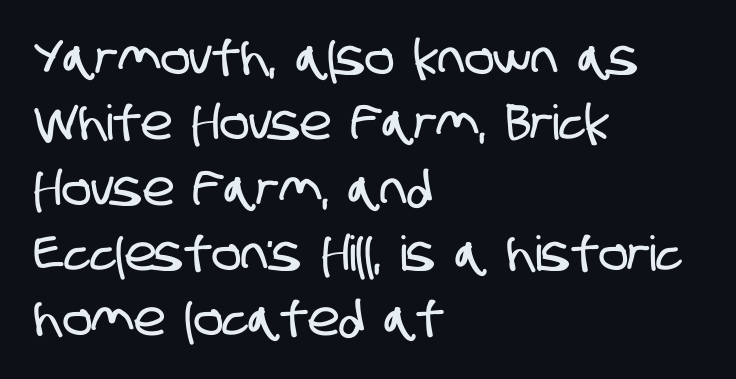
The image shows 48 px condensed sans-serif type; set left-aligned, normal line spacing (1.36x), normal letter spacing, not underlined; low stroke contrast and a large x-height.
